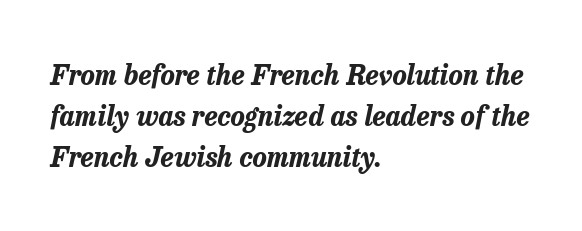
Quick note: interline space is typical. The lettering tilts uniformly, giving the passage an italic look. Words float on clear page, feet unadorned. Which margin do the lines hug? The left one — the right edge is uneven. Strong, thick strokes mark this as bold type.
